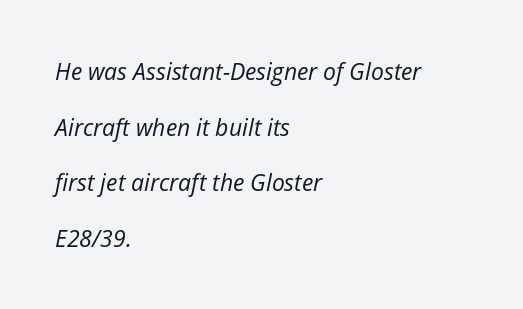
Q: Is the text bold? A: No.
Q: Is the text italic (slanted)? A: Yes, it leans right by about 12 degrees.
Q: Is the text underlined? A: No.
Q: How is the paragraph aligned? A: Left-aligned.
Q: Is the spacing between letters normal or unusually wide? A: Normal.
Q: Is the spacing between lines tight, normal or loose? A: Loose.
